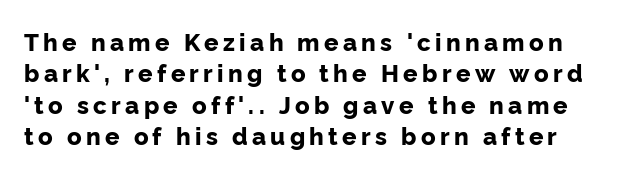
The image shows 24 px bold type, upright; set normal line spacing (1.31x), not underlined.
